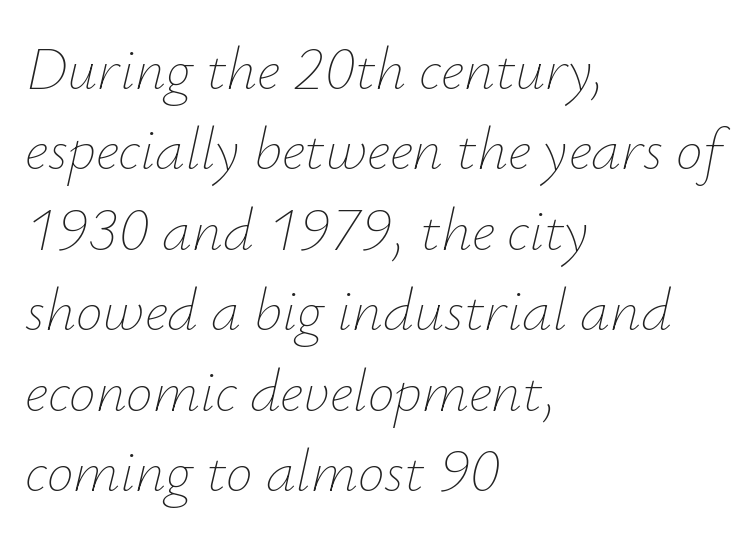
The image shows 60 px thin type, italic (leaning right); set left-aligned, normal line spacing (1.34x), normal letter spacing, not underlined; low stroke contrast and a small x-height.
